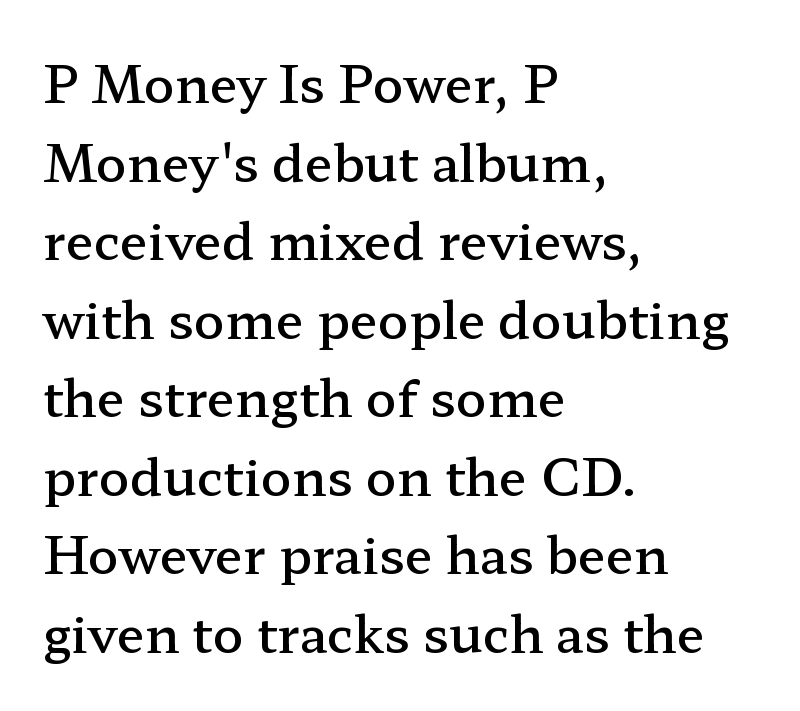
{"serif": "yes", "italic": "no", "bold": "semi", "weight": "semibold", "width": "wide", "stroke_contrast": "low", "x_height": "medium", "monospaced": "no", "underline": "no", "align": "left", "line_spacing": "normal", "line_spacing_ratio": 1.54, "letter_spacing": "normal", "letter_spacing_em": 0.0, "glyph_px": 51}
